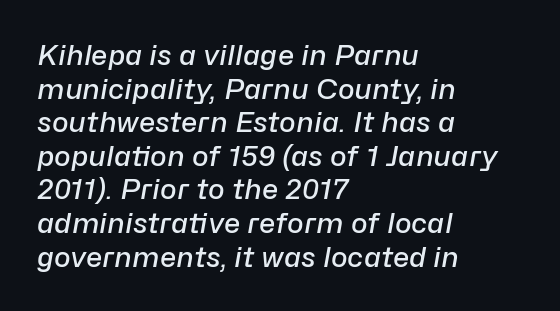
The image shows 28 px semibold type, italic (leaning right); set left-aligned, line spacing 1.2x, normal letter spacing, not underlined; low stroke contrast and a medium x-height.
